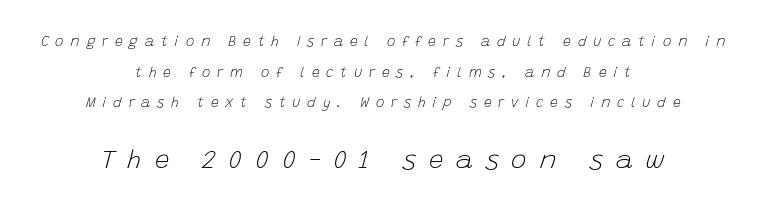
The zone under the glyphs is completely vacant. The passage shown stacks its lines with a broad gap. Is the block centered? Yes — each line is placed symmetrically about the middle. Does extra space separate the letters? Yes, quite a lot of it.
